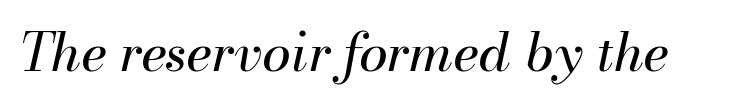
Q: Is the text bold? A: No.
Q: Is the text italic (slanted)? A: Yes, it leans right by about 13 degrees.
Q: Is the text underlined? A: No.
Q: Is the spacing between letters normal or unusually wide? A: Normal.
Q: Width (condensed, normal, or wide)? A: Normal.
Q: Stroke contrast? A: Medium.
Q: x-height? A: Small.
Q: Monospaced? A: No.
